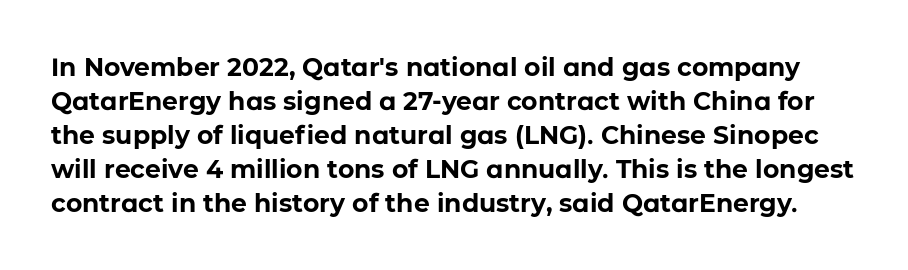
The image shows 25 px bold type, upright; set normal line spacing (1.36x), normal letter spacing, not underlined.
